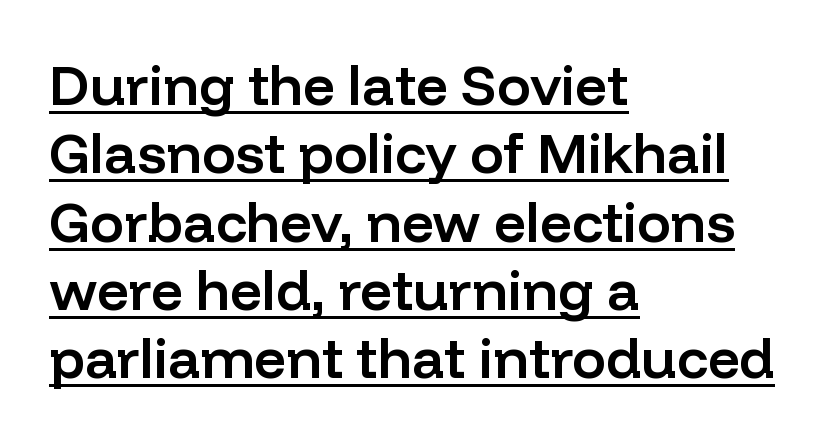
{"serif": "no", "italic": "no", "bold": "semi", "weight": "semibold", "width": "normal", "stroke_contrast": "low", "x_height": "medium", "monospaced": "no", "underline": "yes", "align": "left", "line_spacing_ratio": 1.22, "letter_spacing": "normal", "letter_spacing_em": 0.0, "glyph_px": 56}
